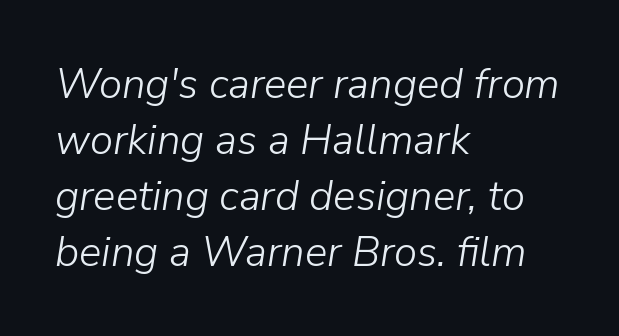
The image shows 42 px light type, italic (leaning right); set left-aligned, normal line spacing (1.33x), normal letter spacing, not underlined; low stroke contrast and a medium x-height.
